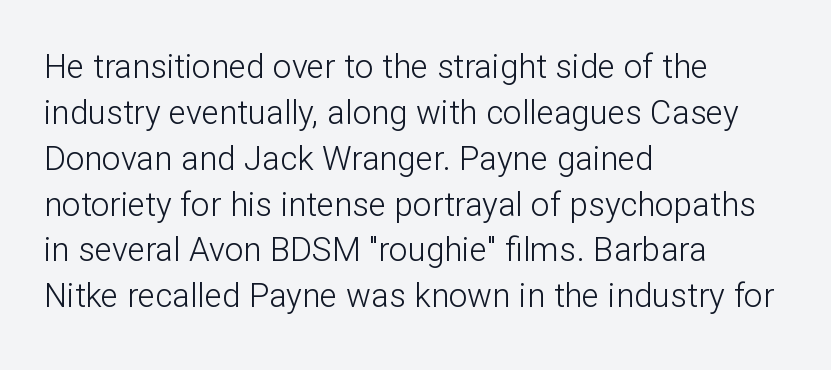
The image shows 33 px light sans-serif type, upright; set left-aligned, normal line spacing (1.39x), normal letter spacing, not underlined; low stroke contrast and a medium x-height.
